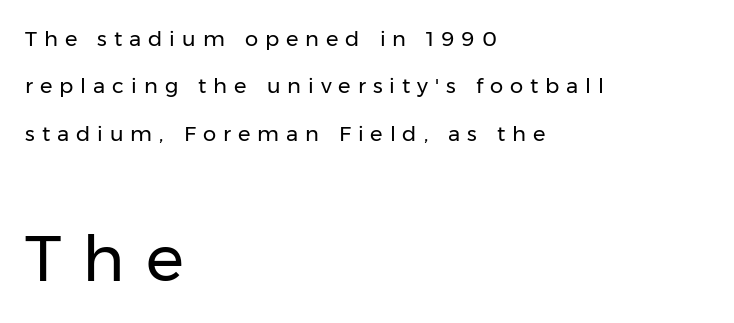
Bold? No — there's no thickening of the strokes. Words float on clear page, feet unadorned. The letters carry no serifs — their stems end cleanly without finishing strokes. Does the copy run flush right? No — it runs flush left. Nope, not italic — everything's standing straight. Typesetter's note — lower block bumped up in size, upper block left smaller.
